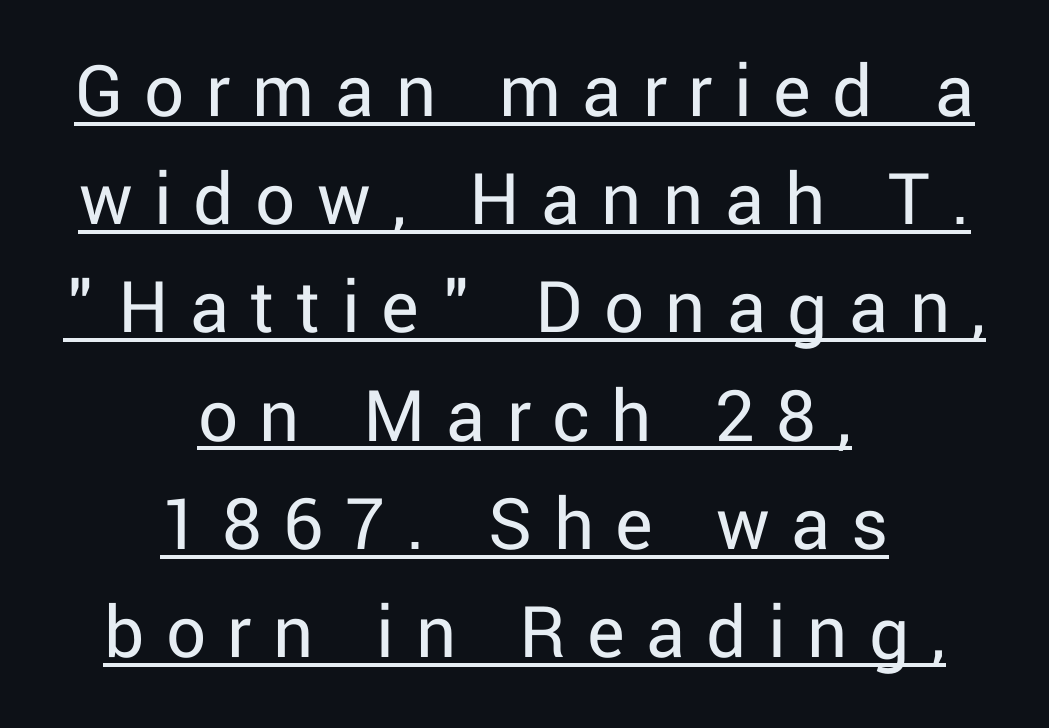
Q: Is the text bold? A: No.
Q: Is the text italic (slanted)? A: No, it is upright.
Q: Is the typeface a serif or a sans-serif typeface? A: Sans-serif.
Q: Is the text underlined? A: Yes.
Q: How is the paragraph aligned? A: Centered.
Q: Is the spacing between letters normal or unusually wide? A: Unusually wide.
Q: Is the spacing between lines tight, normal or loose? A: Normal.
Q: Width (condensed, normal, or wide)? A: Normal.
Q: Stroke contrast? A: Low.
Q: x-height? A: Medium.
Q: Monospaced? A: No.
